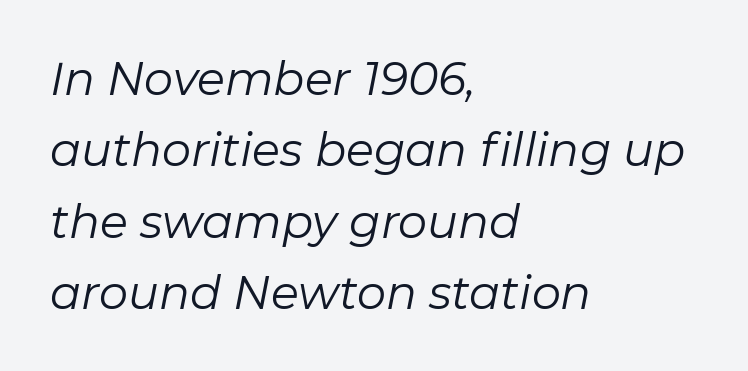
A normal amount of white space separates one row of letters from the next. Designer's note — italics engaged. Underlining? Definitely not there. Horizontal alignment here is leftward, the default for most running prose.
